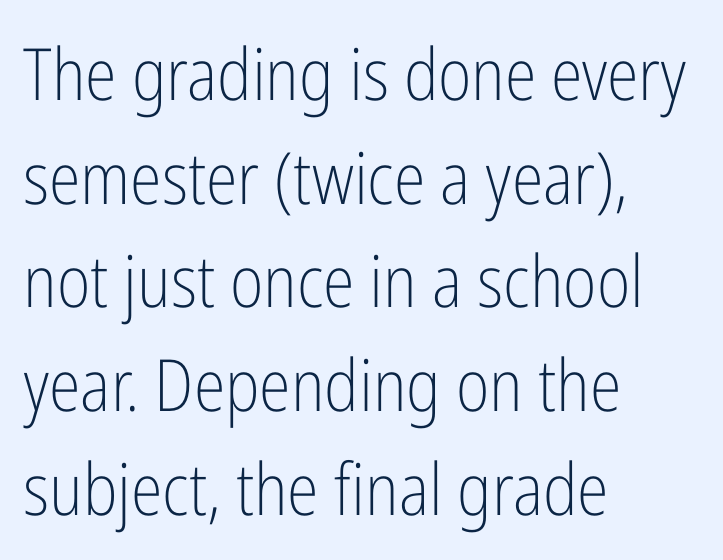
Q: Is the text bold? A: No.
Q: Is the text italic (slanted)? A: No, it is upright.
Q: Is the typeface a serif or a sans-serif typeface? A: Sans-serif.
Q: Is the text underlined? A: No.
Q: How is the paragraph aligned? A: Left-aligned.
Q: Is the spacing between letters normal or unusually wide? A: Normal.
Q: Is the spacing between lines tight, normal or loose? A: Normal.
Q: Width (condensed, normal, or wide)? A: Condensed.
Q: Stroke contrast? A: Low.
Q: x-height? A: Medium.
Q: Monospaced? A: No.
